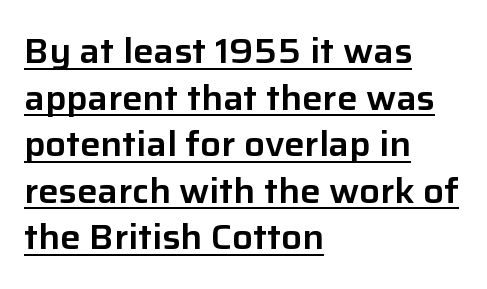
Style check: upright. Where is the straight margin? On the left. Leading matches the norm, producing a regular column. The letters advance in unequal steps, a hallmark of proportional type. Between one letter and the next there's only the usual sliver of space.
